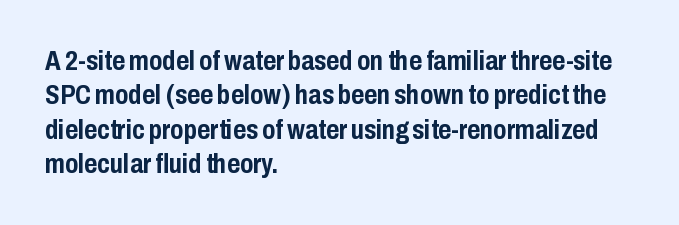
Q: Is the text bold? A: Yes.
Q: Is the text italic (slanted)? A: No, it is upright.
Q: Is the typeface a serif or a sans-serif typeface? A: Sans-serif.
Q: Is the text underlined? A: No.
Q: How is the paragraph aligned? A: Left-aligned.
Q: Is the spacing between letters normal or unusually wide? A: Normal.
Q: Width (condensed, normal, or wide)? A: Condensed.
Q: Stroke contrast? A: Low.
Q: x-height? A: Medium.
Q: Monospaced? A: No.
